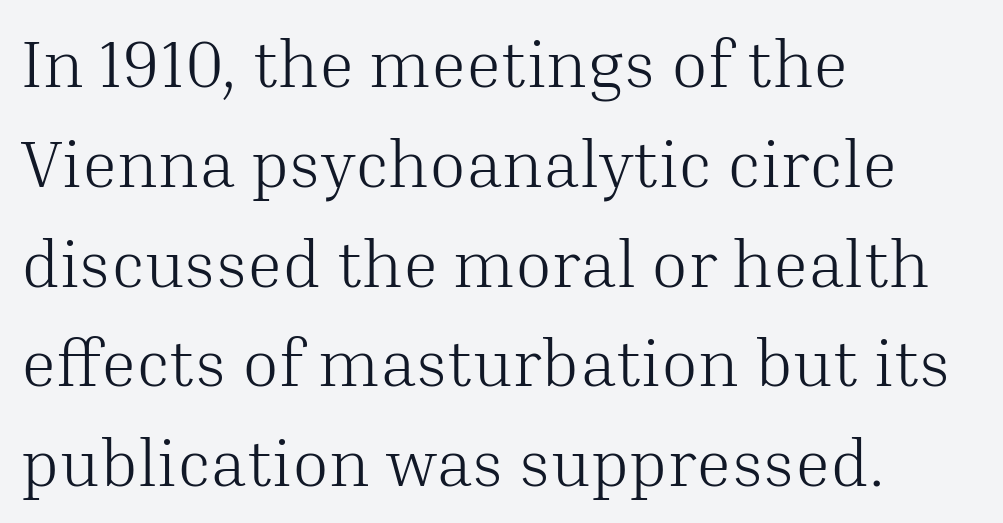
Q: Is the text bold? A: No.
Q: Is the text italic (slanted)? A: No, it is upright.
Q: Is the typeface a serif or a sans-serif typeface? A: Serif.
Q: Is the text underlined? A: No.
Q: How is the paragraph aligned? A: Left-aligned.
Q: Is the spacing between letters normal or unusually wide? A: Normal.
Q: Is the spacing between lines tight, normal or loose? A: Normal.
Q: Width (condensed, normal, or wide)? A: Normal.
Q: Stroke contrast? A: Medium.
Q: x-height? A: Medium.
Q: Monospaced? A: No.
